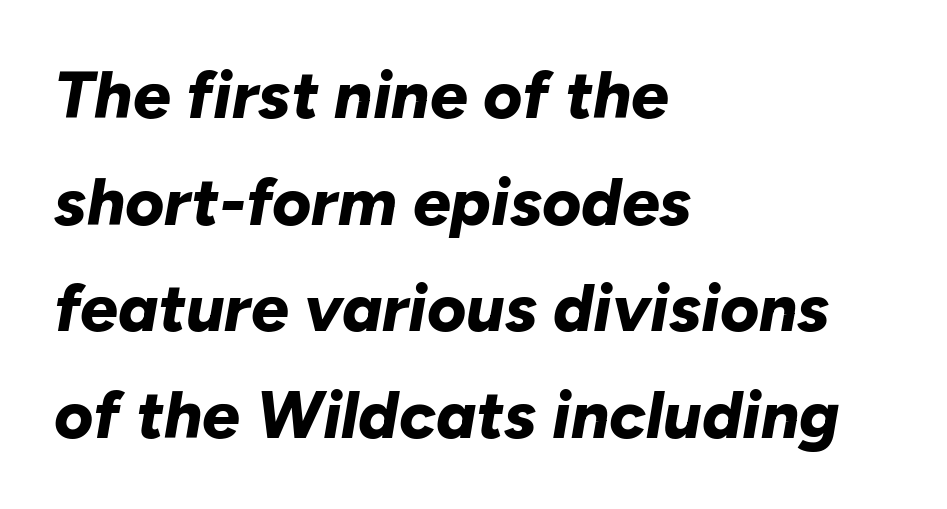
The image shows 67 px bold type, italic (leaning right); set left-aligned, normal line spacing (1.59x), normal letter spacing, not underlined; low stroke contrast and a medium x-height.
